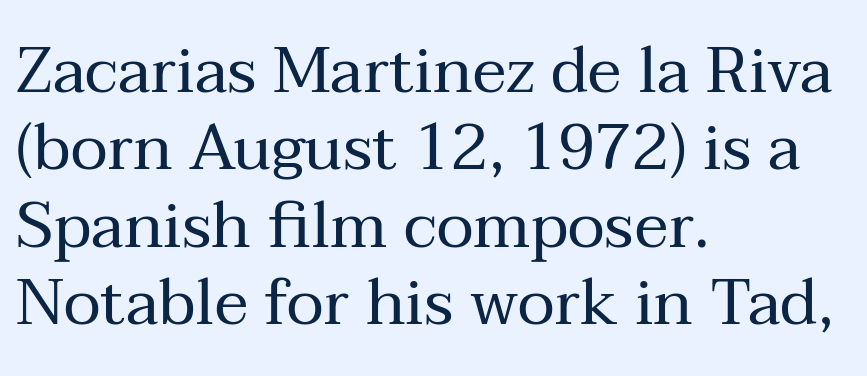
Q: Is the text bold? A: No.
Q: Is the text italic (slanted)? A: No, it is upright.
Q: Is the typeface a serif or a sans-serif typeface? A: Serif.
Q: Is the text underlined? A: No.
Q: How is the paragraph aligned? A: Left-aligned.
Q: Is the spacing between letters normal or unusually wide? A: Normal.
Q: Width (condensed, normal, or wide)? A: Normal.
Q: Stroke contrast? A: Medium.
Q: x-height? A: Medium.
Q: Monospaced? A: No.
